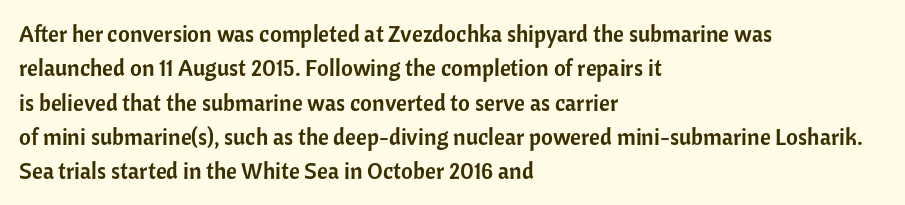
The image shows 23 px text type, upright; set left-aligned, normal line spacing (1.49x), normal letter spacing, not underlined.
